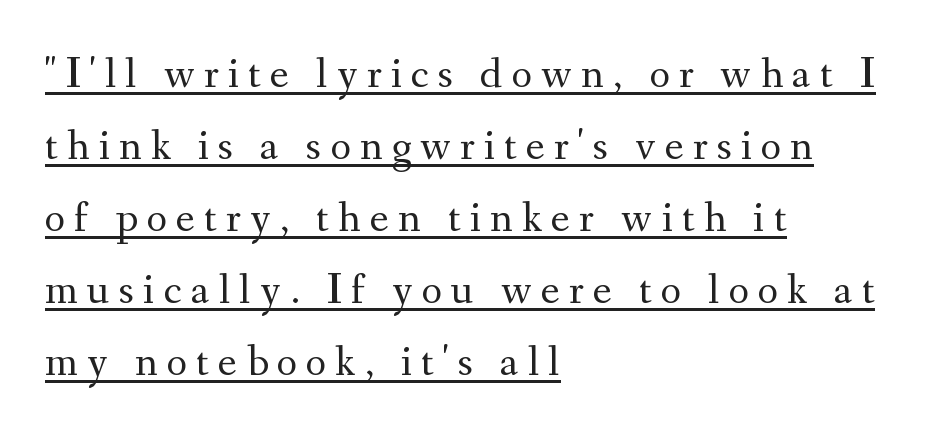
Do the characters align in a grid? No, the font is proportional. Is this a sans? No — the strokes have serifs. A quiet, ordinary-to-light weight characterises the typeface. Vertical strokes here are truly vertical.
